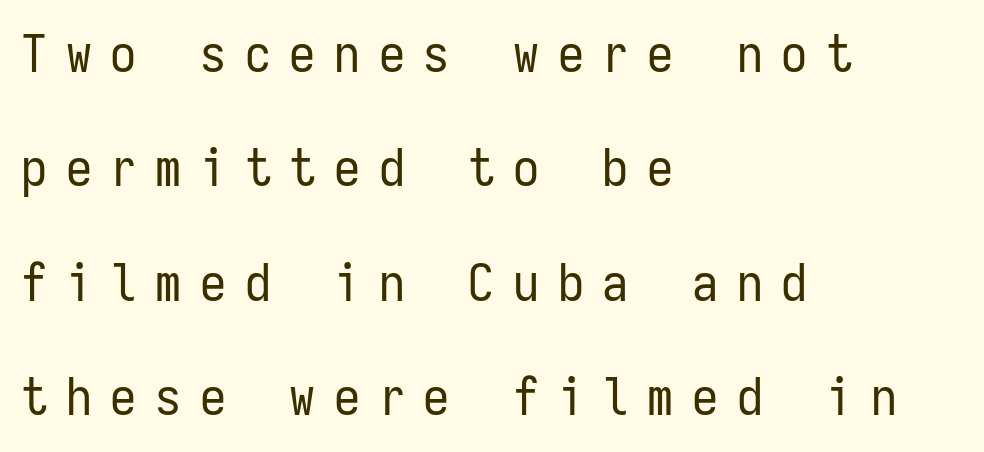
Q: Is the text bold? A: No.
Q: Is the text italic (slanted)? A: No, it is upright.
Q: Is the typeface a serif or a sans-serif typeface? A: Sans-serif.
Q: Is the text underlined? A: No.
Q: How is the paragraph aligned? A: Left-aligned.
Q: Is the spacing between letters normal or unusually wide? A: Unusually wide.
Q: Is the spacing between lines tight, normal or loose? A: Loose.
Q: Width (condensed, normal, or wide)? A: Condensed.
Q: Stroke contrast? A: Low.
Q: x-height? A: Medium.
Q: Monospaced? A: Yes.
